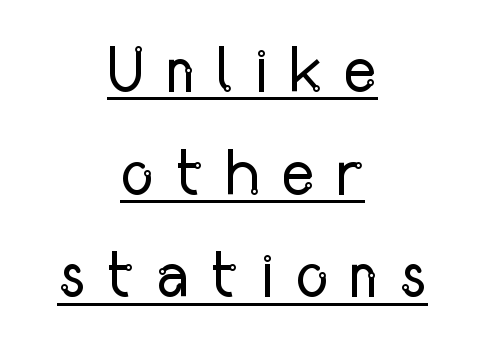
Q: Is the text bold? A: No.
Q: Is the text italic (slanted)? A: No, it is upright.
Q: Is the typeface a serif or a sans-serif typeface? A: Sans-serif.
Q: Is the text underlined? A: Yes.
Q: How is the paragraph aligned? A: Centered.
Q: Is the spacing between letters normal or unusually wide? A: Unusually wide.
Q: Is the spacing between lines tight, normal or loose? A: Normal.
Q: Width (condensed, normal, or wide)? A: Condensed.
Q: Stroke contrast? A: Low.
Q: x-height? A: Medium.
Q: Monospaced? A: No.
